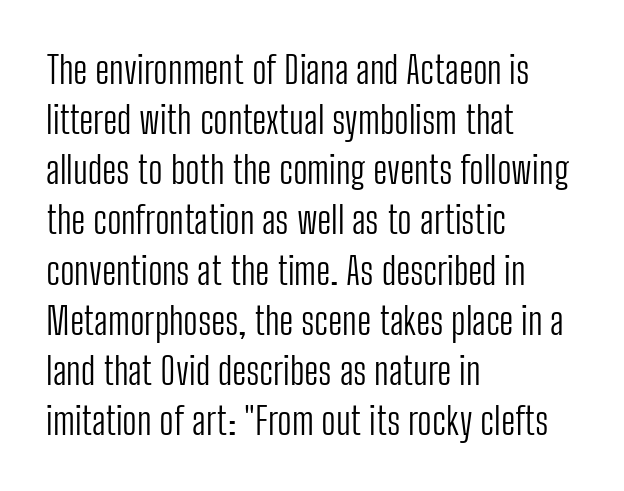
One-word summary of the alignment: left. Does the leading feel generous? No, just average. Nobody drew a line under any word here. Spacing verdict: proportional, widths tailored to each character. What kind of face is this? One without serifs — a sans.
